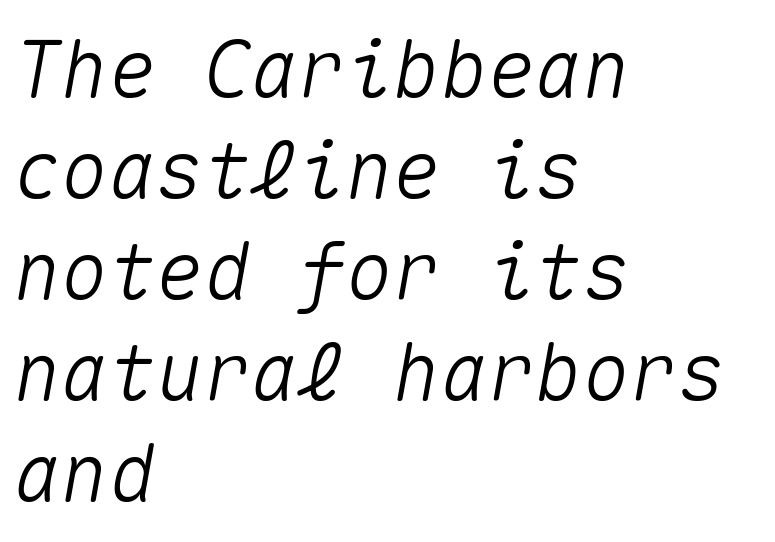
Q: Is the text italic (slanted)? A: Yes, it leans right by about 10 degrees.
Q: Is the text underlined? A: No.
Q: How is the paragraph aligned? A: Left-aligned.
Q: Is the spacing between letters normal or unusually wide? A: Normal.
Q: Is the spacing between lines tight, normal or loose? A: Normal.
Q: Width (condensed, normal, or wide)? A: Normal.
Q: Stroke contrast? A: Medium.
Q: x-height? A: Medium.
Q: Monospaced? A: Yes.
